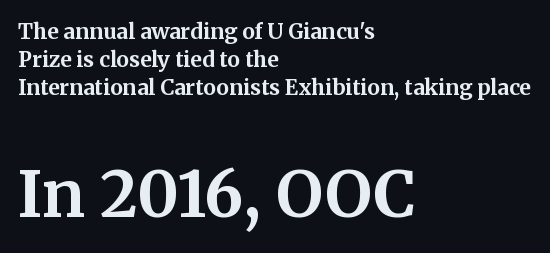
Q: Is the text bold? A: Yes.
Q: Is the text italic (slanted)? A: No, it is upright.
Q: Is the typeface a serif or a sans-serif typeface? A: Serif.
Q: Is the text underlined? A: No.
Q: How is the paragraph aligned? A: Left-aligned.
Q: Is the spacing between letters normal or unusually wide? A: Normal.
Q: Is the spacing between lines tight, normal or loose? A: Normal.
Q: Which block of text is set in a larger size, the first (top) or the second (bottom)? A: The second (bottom) one.
Q: Width (condensed, normal, or wide)? A: Normal.
Q: Stroke contrast? A: Medium.
Q: x-height? A: Medium.
Q: Monospaced? A: No.
